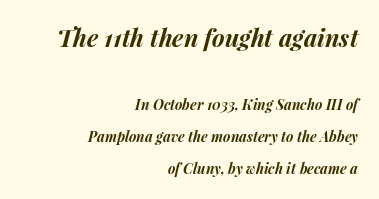
Q: Is the text bold? A: Yes.
Q: Is the text italic (slanted)? A: Yes, it leans right by about 15 degrees.
Q: Is the text underlined? A: No.
Q: How is the paragraph aligned? A: Right-aligned.
Q: Is the spacing between letters normal or unusually wide? A: Normal.
Q: Is the spacing between lines tight, normal or loose? A: Loose.
Q: Which block of text is set in a larger size, the first (top) or the second (bottom)? A: The first (top) one.
